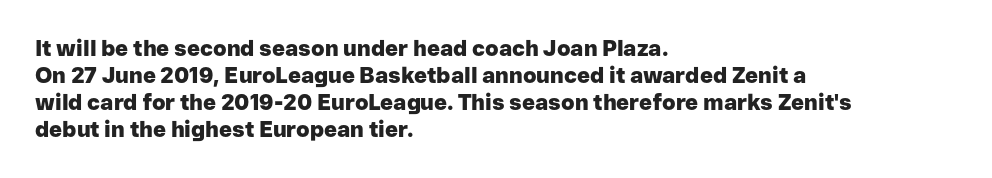
{"italic": "no", "bold": "yes", "underline": "no", "align": "left", "line_spacing_ratio": 1.22, "letter_spacing": "normal", "letter_spacing_em": 0.0, "glyph_px": 22}
